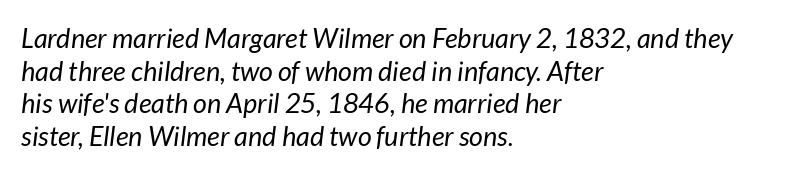
The image shows 27 px text type, italic (leaning right); set left-aligned, line spacing 1.21x, normal letter spacing, not underlined.
